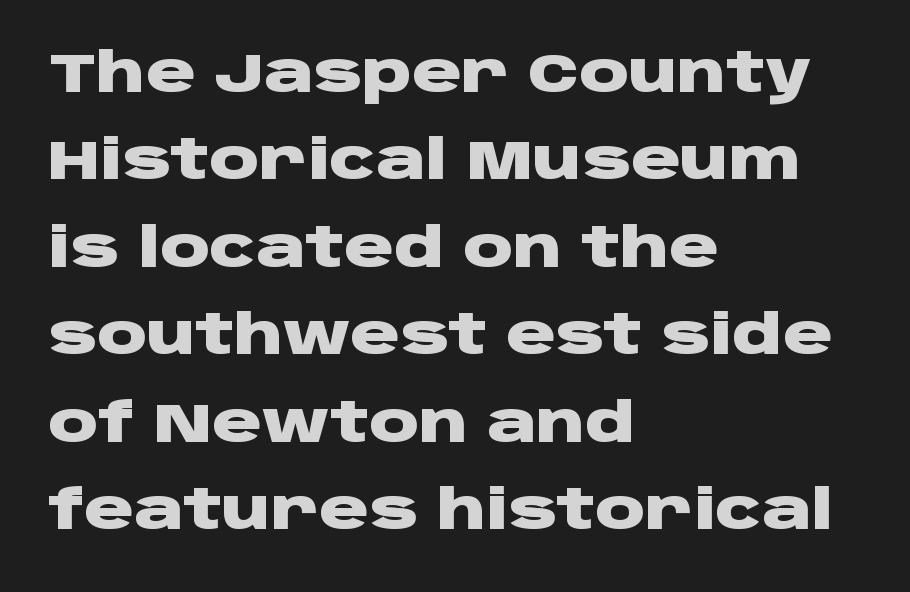
The image shows 55 px heavy, wide sans-serif type, upright; set left-aligned, normal line spacing (1.59x), normal letter spacing, not underlined; low stroke contrast and a large x-height.
